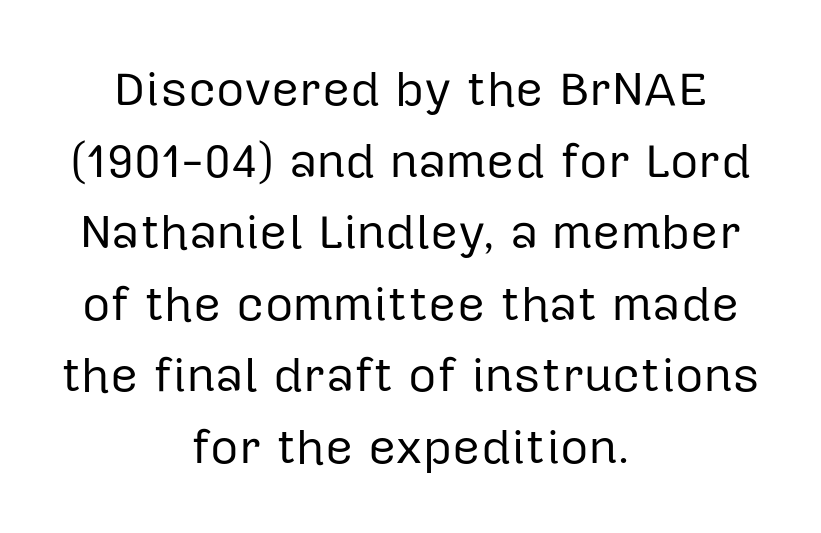
Q: Is the text bold? A: No.
Q: Is the text italic (slanted)? A: No, it is upright.
Q: Is the typeface a serif or a sans-serif typeface? A: Sans-serif.
Q: Is the text underlined? A: No.
Q: How is the paragraph aligned? A: Centered.
Q: Is the spacing between letters normal or unusually wide? A: Normal.
Q: Is the spacing between lines tight, normal or loose? A: Normal.
Q: Width (condensed, normal, or wide)? A: Normal.
Q: Stroke contrast? A: Low.
Q: x-height? A: Medium.
Q: Monospaced? A: No.
